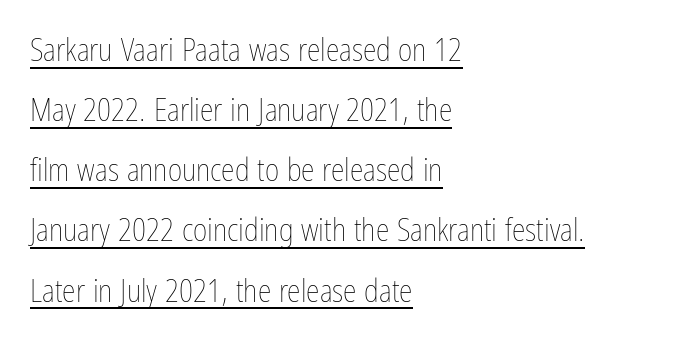
{"italic": "no", "bold": "no", "weight": "thin", "width": "condensed", "stroke_contrast": "low", "x_height": "medium", "monospaced": "no", "underline": "yes", "align": "left", "line_spacing": "loose", "line_spacing_ratio": 1.94, "letter_spacing": "normal", "letter_spacing_em": 0.0, "glyph_px": 31}
